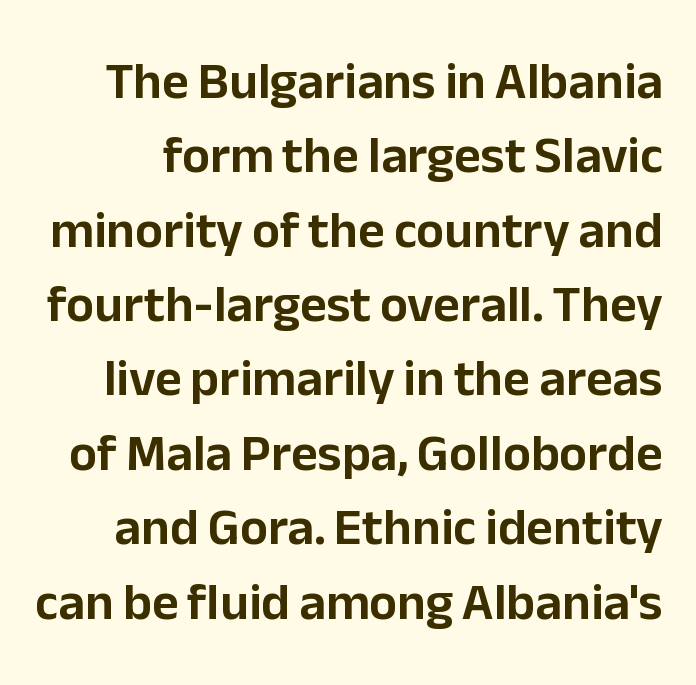
Leading: standard. A bare baseline throughout the passage. Standard letterfit; no display-style spreading of the glyphs. The designer went with a sans here, leaving each stem footless. Do the letters lean? They stand straight.
